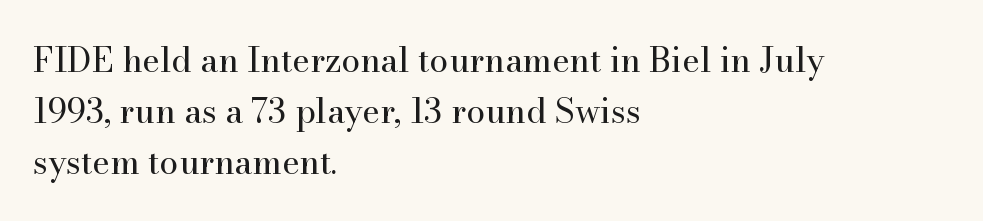
Q: Is the text bold? A: No.
Q: Is the text italic (slanted)? A: No, it is upright.
Q: Is the typeface a serif or a sans-serif typeface? A: Serif.
Q: Is the text underlined? A: No.
Q: How is the paragraph aligned? A: Left-aligned.
Q: Is the spacing between letters normal or unusually wide? A: Normal.
Q: Is the spacing between lines tight, normal or loose? A: Normal.
Q: Width (condensed, normal, or wide)? A: Normal.
Q: Stroke contrast? A: High.
Q: x-height? A: Small.
Q: Monospaced? A: No.
